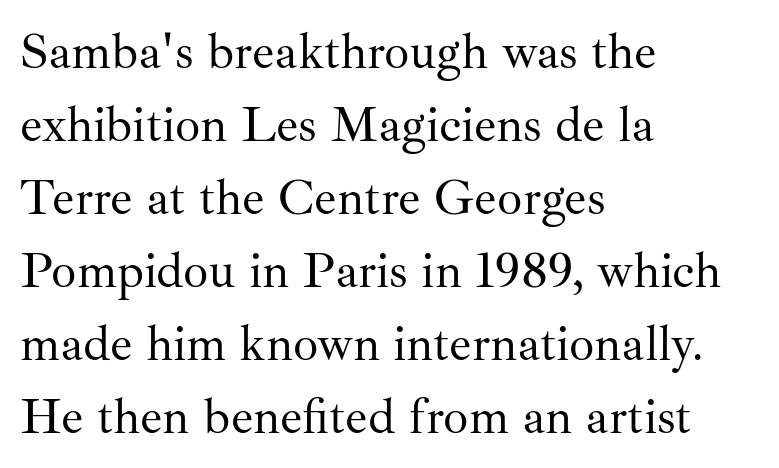
Q: Is the text bold? A: No.
Q: Is the text italic (slanted)? A: No, it is upright.
Q: Is the typeface a serif or a sans-serif typeface? A: Serif.
Q: Is the text underlined? A: No.
Q: How is the paragraph aligned? A: Left-aligned.
Q: Is the spacing between letters normal or unusually wide? A: Normal.
Q: Is the spacing between lines tight, normal or loose? A: Normal.
Q: Width (condensed, normal, or wide)? A: Normal.
Q: Stroke contrast? A: Medium.
Q: x-height? A: Small.
Q: Monospaced? A: No.
